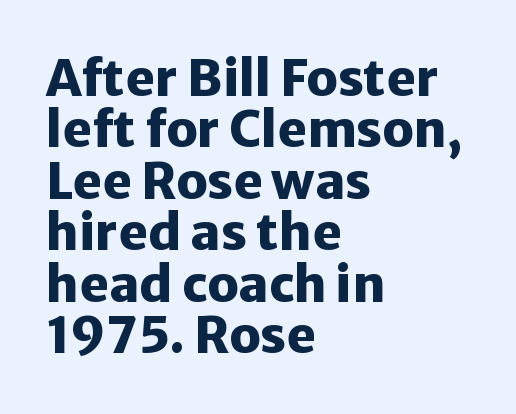
The image shows 50 px heavy sans-serif type, upright; set left-aligned, tight line spacing (1.03x), normal letter spacing, not underlined; low stroke contrast and a medium x-height.
